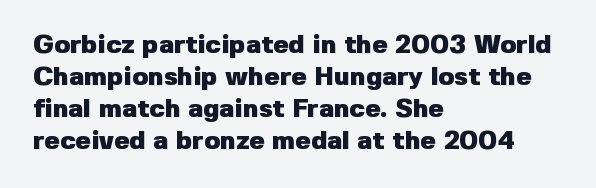
The image shows 26 px bold type, upright; set left-aligned, line spacing 1.23x, normal letter spacing, not underlined.
